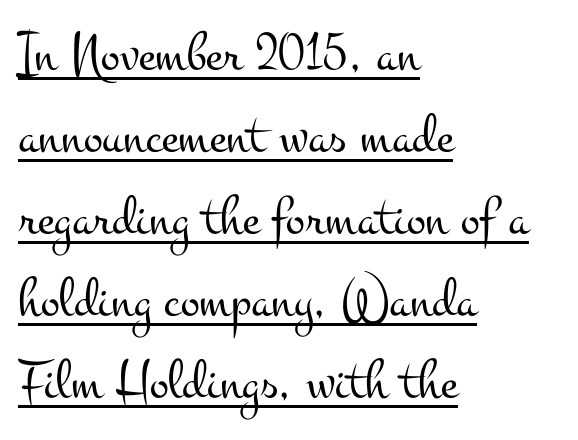
Notice how a bar underscores the lettering throughout. Rows of type keep a routine distance in the vertical direction. A student would call this left alignment; a typographer would say flush left, rag right. Spacing verdict: proportional, widths tailored to each character.
